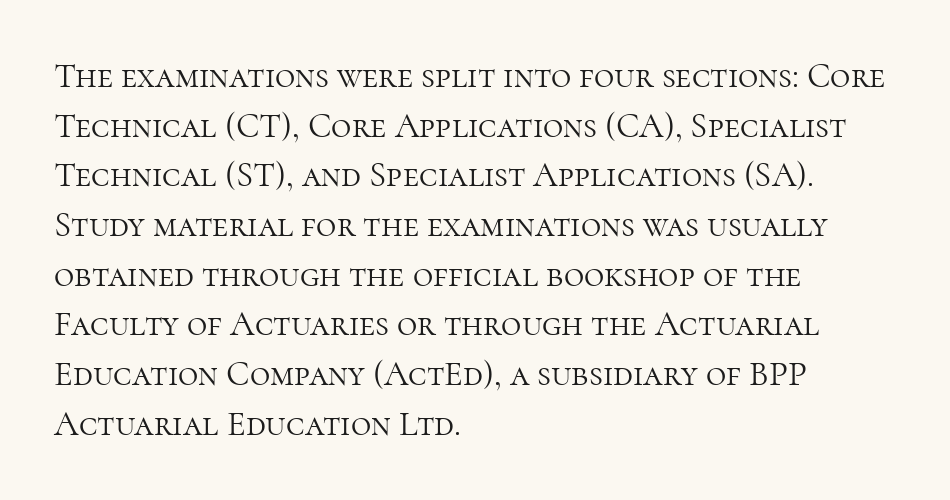
The image shows 35 px light serif type, upright; set left-aligned, normal line spacing (1.42x), normal letter spacing, not underlined; high stroke contrast and a medium x-height.
